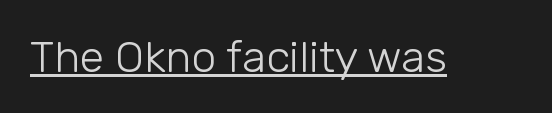
{"serif": "no", "italic": "no", "bold": "no", "weight": "light", "width": "normal", "stroke_contrast": "low", "x_height": "medium", "monospaced": "no", "underline": "yes", "letter_spacing": "normal", "letter_spacing_em": 0.0, "glyph_px": 44}
